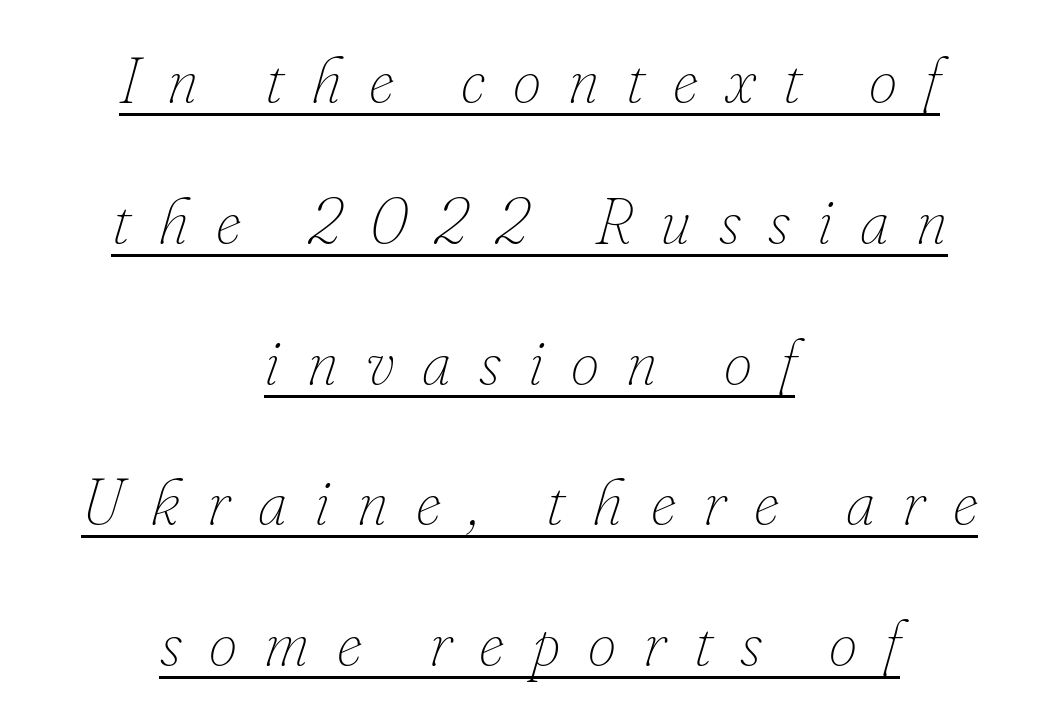
The image shows 64 px thin type, italic (leaning right); set centered, loose line spacing (2.2x), unusually wide letter spacing (+0.43 em), underlined; low stroke contrast and a small x-height.
